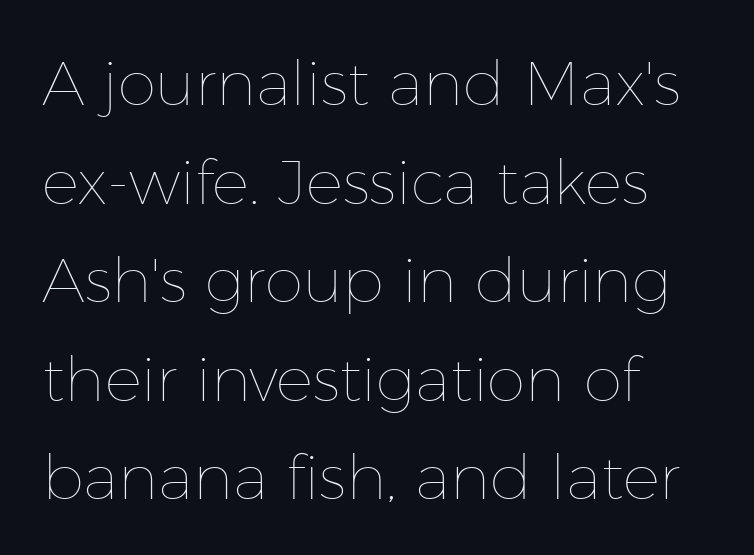
Q: Is the text bold? A: No.
Q: Is the text italic (slanted)? A: No, it is upright.
Q: Is the text underlined? A: No.
Q: How is the paragraph aligned? A: Left-aligned.
Q: Is the spacing between letters normal or unusually wide? A: Normal.
Q: Is the spacing between lines tight, normal or loose? A: Normal.
Q: Width (condensed, normal, or wide)? A: Normal.
Q: Stroke contrast? A: Low.
Q: x-height? A: Medium.
Q: Monospaced? A: No.
